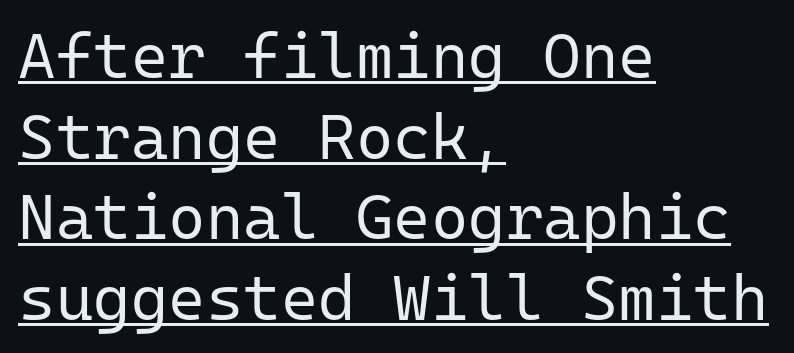
Q: Is the text bold? A: No.
Q: Is the text italic (slanted)? A: No, it is upright.
Q: Is the typeface a serif or a sans-serif typeface? A: Sans-serif.
Q: Is the text underlined? A: Yes.
Q: How is the paragraph aligned? A: Left-aligned.
Q: Is the spacing between letters normal or unusually wide? A: Normal.
Q: Is the spacing between lines tight, normal or loose? A: Normal.
Q: Width (condensed, normal, or wide)? A: Normal.
Q: Stroke contrast? A: Low.
Q: x-height? A: Medium.
Q: Monospaced? A: Yes.
